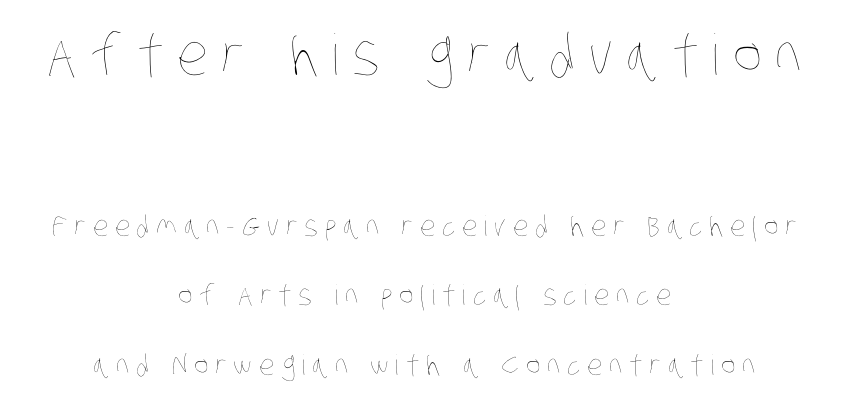
The image shows 56 px thin, condensed type; set centered, loose line spacing (2.48x), unusually wide letter spacing (+0.24 em), not underlined; the first (top) block is 2.0x larger; low stroke contrast and a large x-height.
